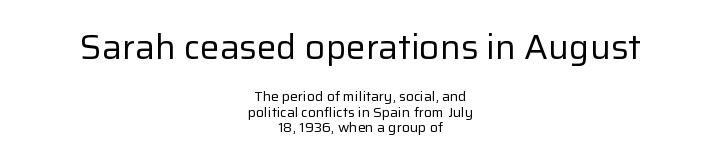
Q: Is the text bold? A: No.
Q: Is the text italic (slanted)? A: No, it is upright.
Q: Is the typeface a serif or a sans-serif typeface? A: Sans-serif.
Q: Is the text underlined? A: No.
Q: How is the paragraph aligned? A: Centered.
Q: Is the spacing between letters normal or unusually wide? A: Normal.
Q: Is the spacing between lines tight, normal or loose? A: Tight.
Q: Which block of text is set in a larger size, the first (top) or the second (bottom)? A: The first (top) one.
Q: Width (condensed, normal, or wide)? A: Normal.
Q: Stroke contrast? A: Low.
Q: x-height? A: Medium.
Q: Monospaced? A: No.
